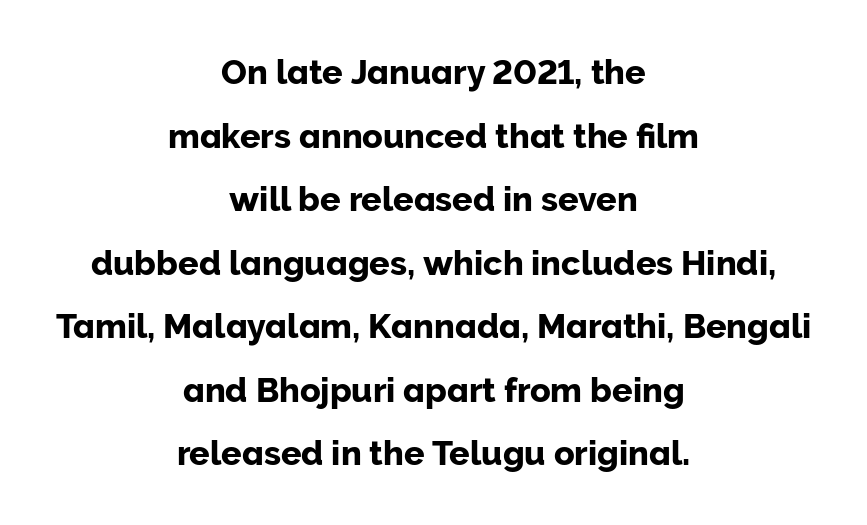
The image shows 34 px sans-serif type, upright; set centered, line spacing 1.87x, normal letter spacing, not underlined; low stroke contrast and a medium x-height.
